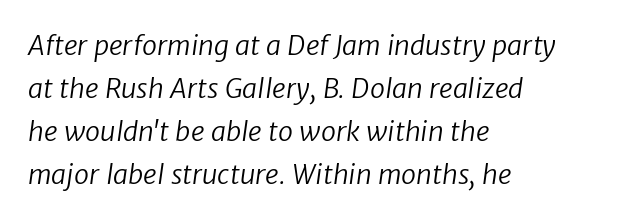
{"bold": "no", "underline": "no", "align": "left", "line_spacing": "normal", "line_spacing_ratio": 1.59, "letter_spacing": "normal", "letter_spacing_em": 0.0, "glyph_px": 27}
